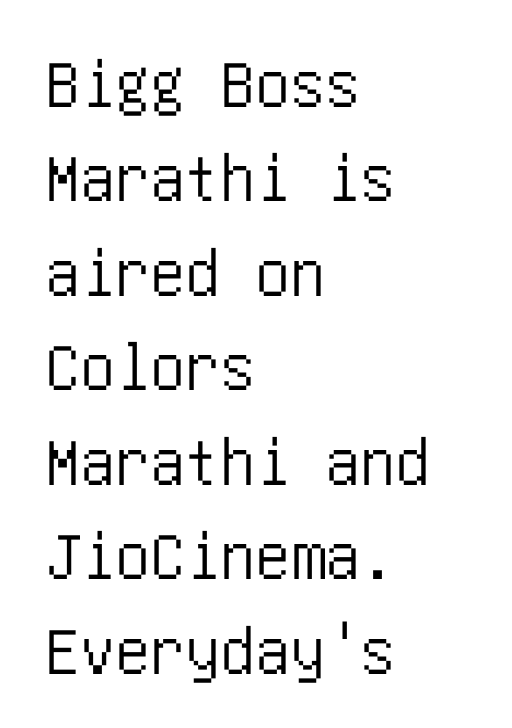
Q: Is the text italic (slanted)? A: No, it is upright.
Q: Is the typeface a serif or a sans-serif typeface? A: Sans-serif.
Q: Is the text underlined? A: No.
Q: How is the paragraph aligned? A: Left-aligned.
Q: Is the spacing between letters normal or unusually wide? A: Normal.
Q: Is the spacing between lines tight, normal or loose? A: Normal.
Q: Width (condensed, normal, or wide)? A: Condensed.
Q: Stroke contrast? A: Low.
Q: x-height? A: Large.
